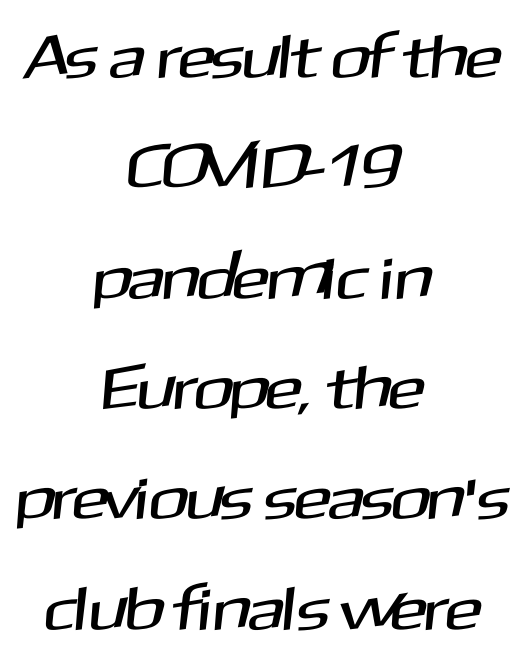
The image shows 62 px sans-serif type; set centered, line spacing 1.78x, normal letter spacing, not underlined; medium stroke contrast and a medium x-height.
